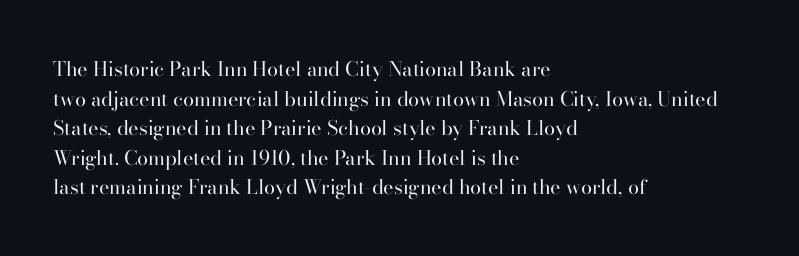
Compared with a typical body face, this is equally light or lighter still. The line texture is even and compact thanks to regular tracking. The space directly below the letters is spotless. Nope, not italic — everything's standing straight.
